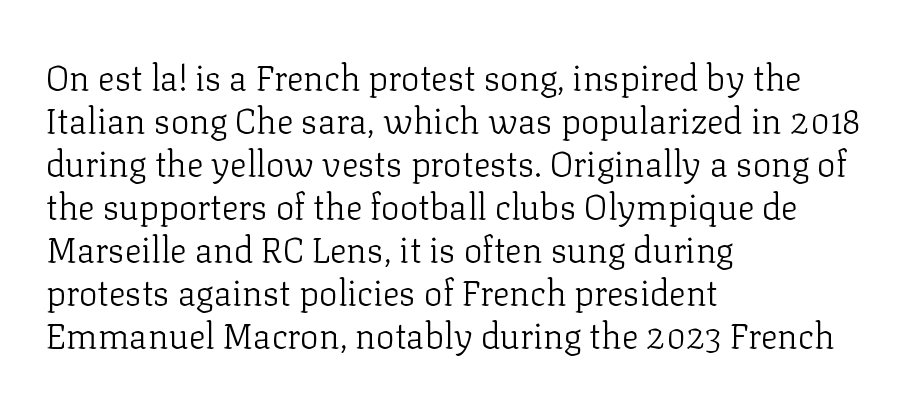
The image shows 35 px light serif type, upright; set left-aligned, line spacing 1.23x, normal letter spacing, not underlined; low stroke contrast and a medium x-height.
